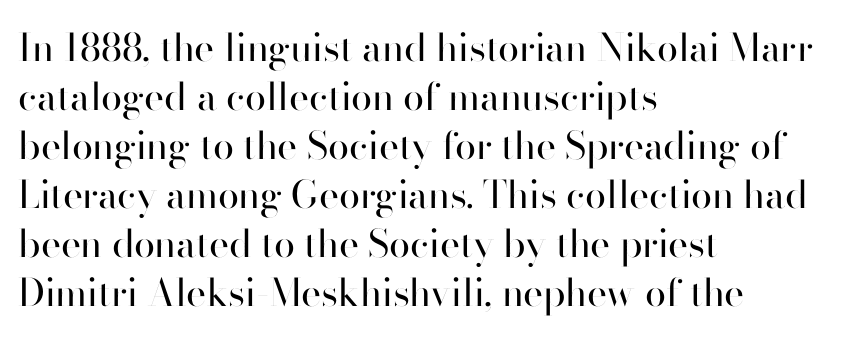
The image shows 38 px regular-weight sans-serif type, upright; set left-aligned, normal line spacing (1.29x), normal letter spacing, not underlined; high stroke contrast and a small x-height.
